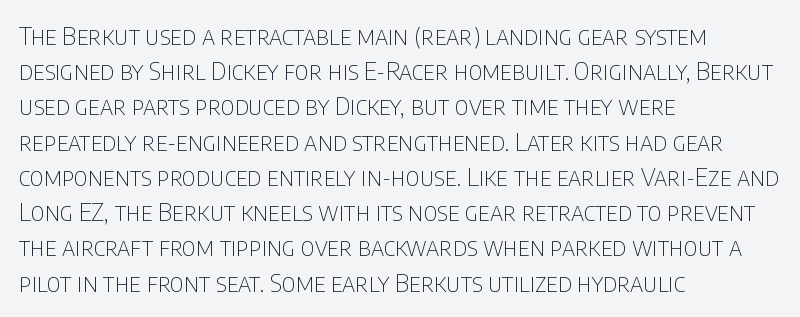
Weight: not bold — regular or lighter. Summary of vertical rhythm: regular, with standard interline spacing. Italic? Not at all — the glyphs are vertical. Words appear dense and cohesive because spacing is normal. Glance below the letters and you will spot only blank space.
